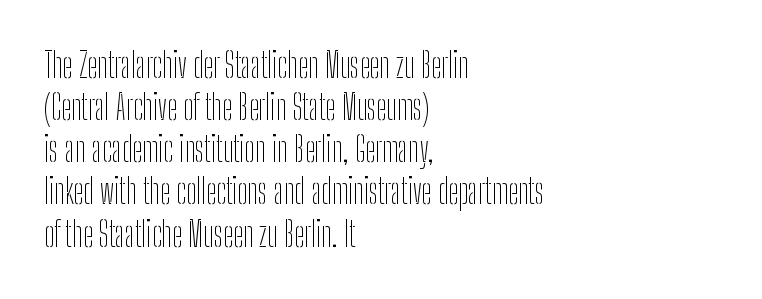
{"serif": "no", "italic": "no", "bold": "no", "weight": "thin", "width": "condensed", "stroke_contrast": "low", "x_height": "medium", "monospaced": "no", "underline": "no", "align": "left", "line_spacing_ratio": 1.24, "letter_spacing": "normal", "letter_spacing_em": 0.0, "glyph_px": 34}
